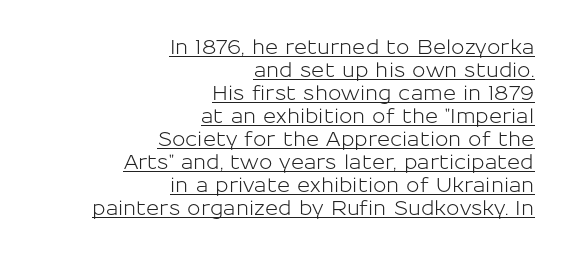
Tracking here is standard; glyphs follow each other at the usual distance. The rag falls on the left side of this text block. Honestly, the rows look squashed on top of each other. Italic: no, the glyphs are upright roman. Students, observe the line beneath the letters — that is underlining.
